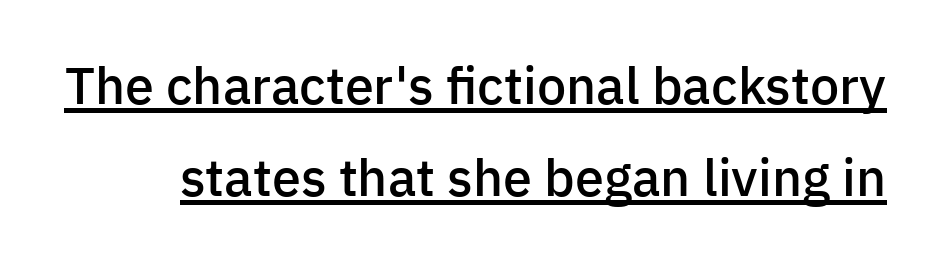
The sample's only ornament is a line tracing under the words. Stroke thickness is moderately raised; the sample reads as semibold. The face used here is a sans, in the tradition of grotesques and geometrics. Designer's note — italics off, roman on. Do the characters align in a grid? No, the font is proportional.
